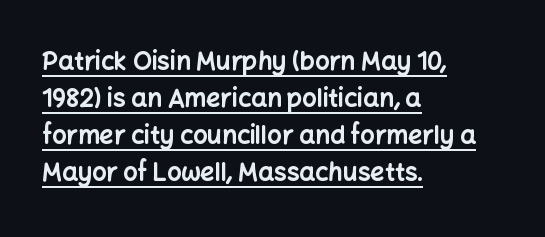
The ragged edge is on the right, which tells us the setting is flush left. The rendering uses a bold face; every stroke is thick and dark. Decoration check: the copy is underlined. Quick note: interline space is typical.
